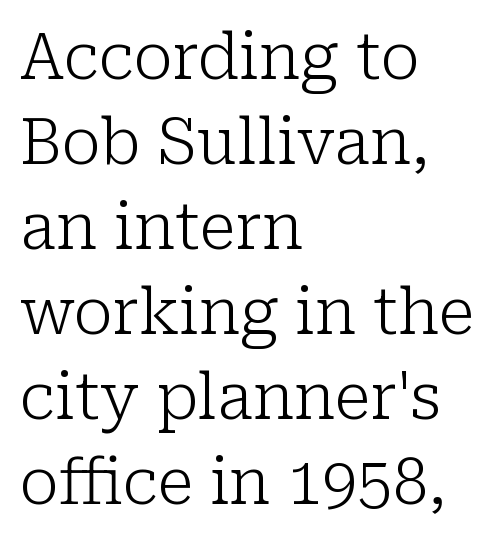
The image shows 63 px light serif type, upright; set left-aligned, normal line spacing (1.35x), normal letter spacing, not underlined; low stroke contrast and a medium x-height.
